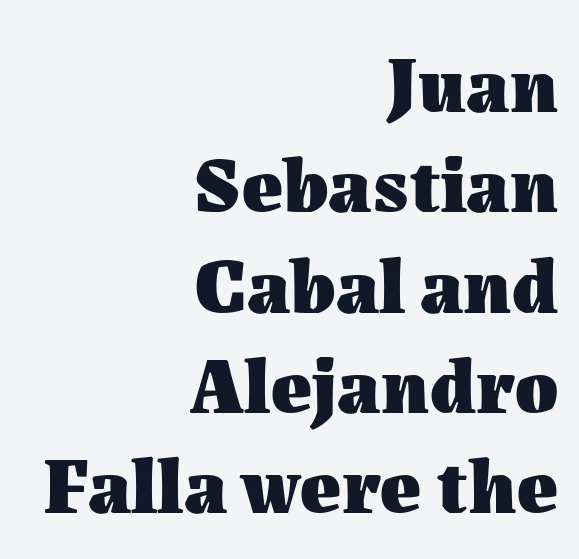
{"italic": "no", "bold": "yes", "weight": "heavy", "width": "normal", "stroke_contrast": "medium", "x_height": "medium", "monospaced": "no", "underline": "no", "align": "right", "line_spacing": "normal", "line_spacing_ratio": 1.27, "letter_spacing": "normal", "letter_spacing_em": 0.0, "glyph_px": 79}
